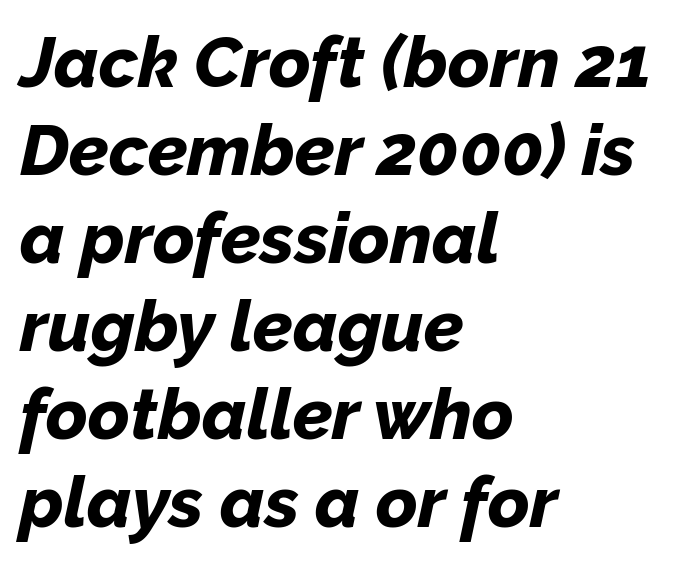
Q: Is the text bold? A: Yes.
Q: Is the text italic (slanted)? A: Yes, it leans right by about 12 degrees.
Q: Is the text underlined? A: No.
Q: How is the paragraph aligned? A: Left-aligned.
Q: Is the spacing between letters normal or unusually wide? A: Normal.
Q: Width (condensed, normal, or wide)? A: Normal.
Q: Stroke contrast? A: Low.
Q: x-height? A: Medium.
Q: Monospaced? A: No.
